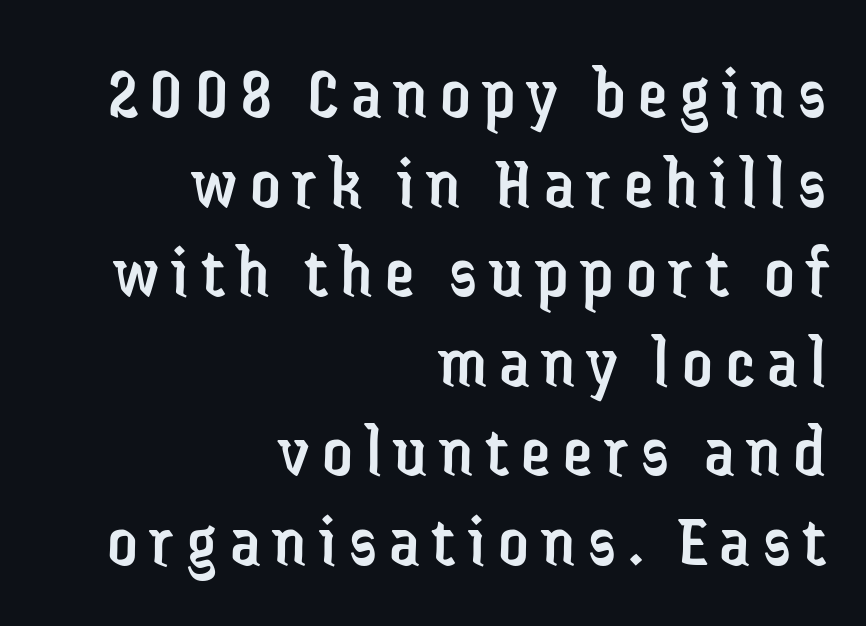
The image shows 74 px regular-weight, condensed sans-serif type, upright; set right-aligned, line spacing 1.21x, not underlined; low stroke contrast and a medium x-height.
